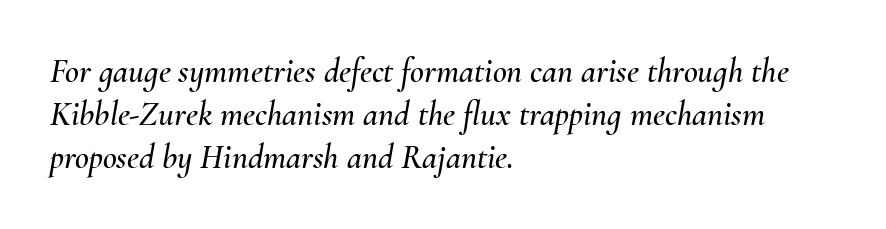
The image shows 34 px text type, italic (leaning right); set left-aligned, normal line spacing (1.27x), normal letter spacing, not underlined; medium stroke contrast and a small x-height.
